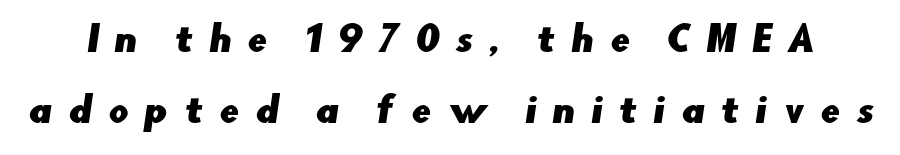
The image shows 35 px sans-serif type; set loose line spacing (2.04x), unusually wide letter spacing (+0.46 em), not underlined; low stroke contrast and a small x-height.
